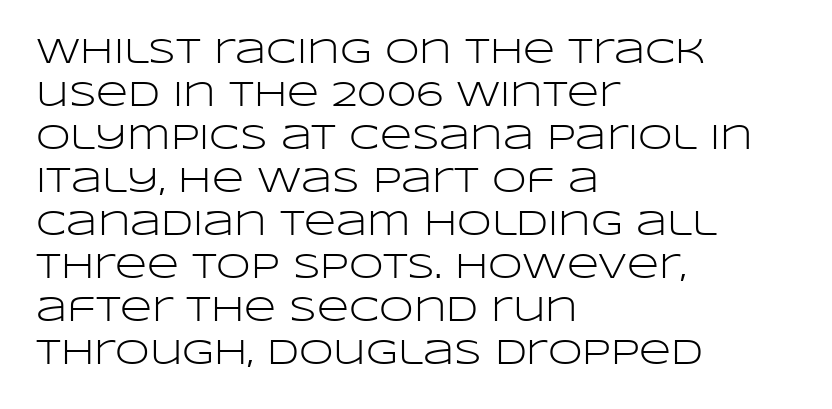
The lettering holds an erect, upright posture throughout. The specimen omits any rule beneath the text block's lines. Weight: regular or lighter. Stroke terminals: plain, sans-serif. Does the copy run flush right? No — it runs flush left.
